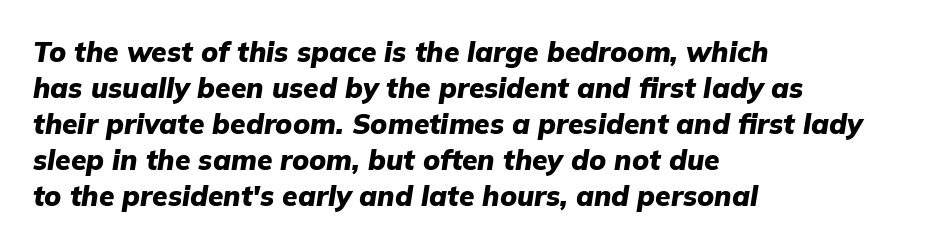
Q: Is the text bold? A: Yes.
Q: Is the text italic (slanted)? A: Yes, it leans right by about 9 degrees.
Q: Is the text underlined? A: No.
Q: How is the paragraph aligned? A: Left-aligned.
Q: Is the spacing between letters normal or unusually wide? A: Normal.
Q: Is the spacing between lines tight, normal or loose? A: Normal.
Q: Width (condensed, normal, or wide)? A: Normal.
Q: Stroke contrast? A: Low.
Q: x-height? A: Medium.
Q: Monospaced? A: No.
